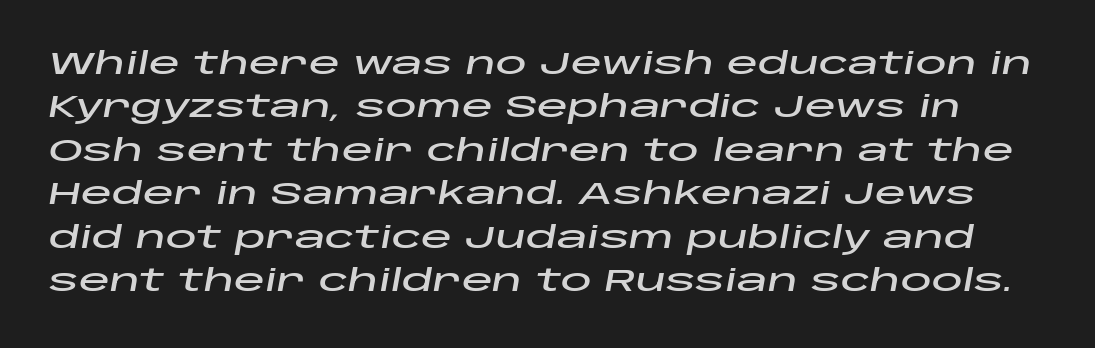
{"italic": "yes", "lean": "right", "slant_degrees": 10, "width": "wide", "stroke_contrast": "low", "x_height": "large", "monospaced": "no", "underline": "no", "line_spacing": "normal", "line_spacing_ratio": 1.4, "letter_spacing": "normal", "letter_spacing_em": 0.0, "glyph_px": 31}
